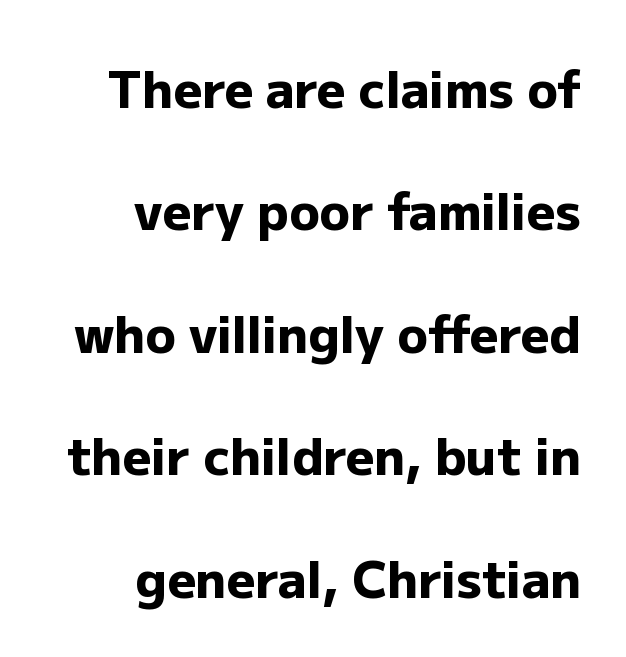
{"serif": "no", "italic": "no", "bold": "yes", "weight": "heavy", "width": "normal", "stroke_contrast": "low", "x_height": "medium", "monospaced": "no", "underline": "no", "align": "right", "line_spacing": "loose", "line_spacing_ratio": 2.45, "letter_spacing": "normal", "letter_spacing_em": 0.0, "glyph_px": 50}
